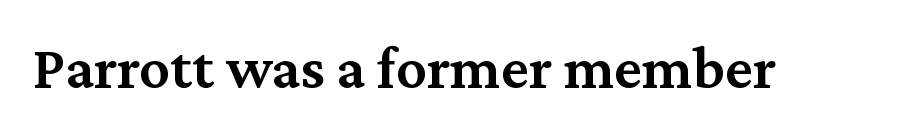
{"serif": "yes", "italic": "no", "bold": "semi", "weight": "semibold", "width": "normal", "stroke_contrast": "medium", "x_height": "medium", "monospaced": "no", "underline": "no", "letter_spacing": "normal", "letter_spacing_em": 0.0, "glyph_px": 61}
